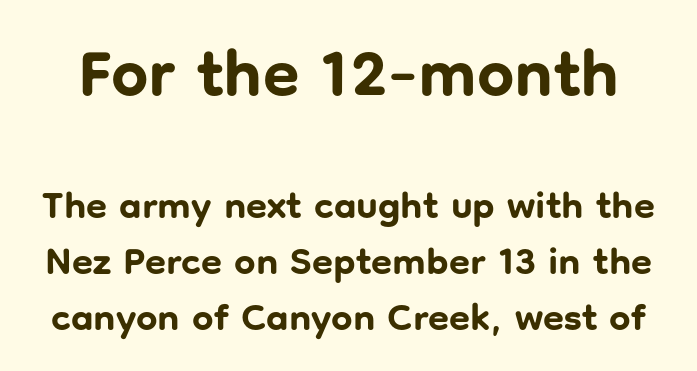
The image shows 66 px bold sans-serif type, upright; set normal line spacing (1.47x), normal letter spacing, not underlined; the first (top) block is 1.74x larger; low stroke contrast and a medium x-height.
